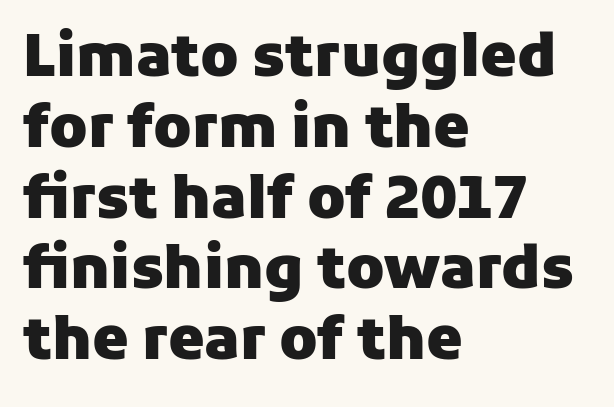
{"serif": "no", "italic": "no", "bold": "yes", "weight": "heavy", "width": "normal", "stroke_contrast": "low", "x_height": "medium", "monospaced": "no", "underline": "no", "align": "left", "line_spacing_ratio": 1.22, "letter_spacing": "normal", "letter_spacing_em": 0.0, "glyph_px": 58}
